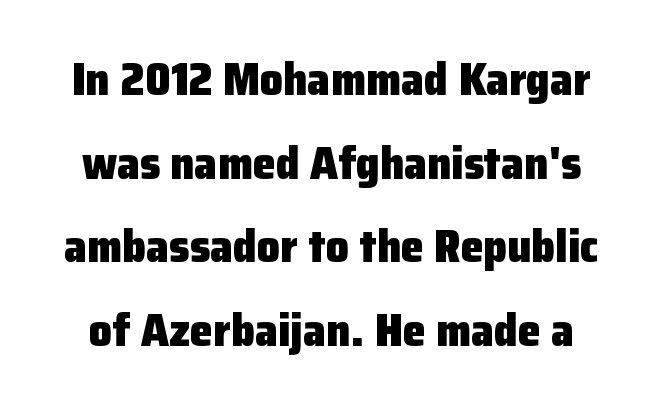
{"serif": "no", "italic": "no", "bold": "yes", "weight": "heavy", "width": "normal", "stroke_contrast": "low", "x_height": "medium", "monospaced": "no", "underline": "no", "line_spacing_ratio": 1.82, "letter_spacing": "normal", "letter_spacing_em": 0.0, "glyph_px": 46}
